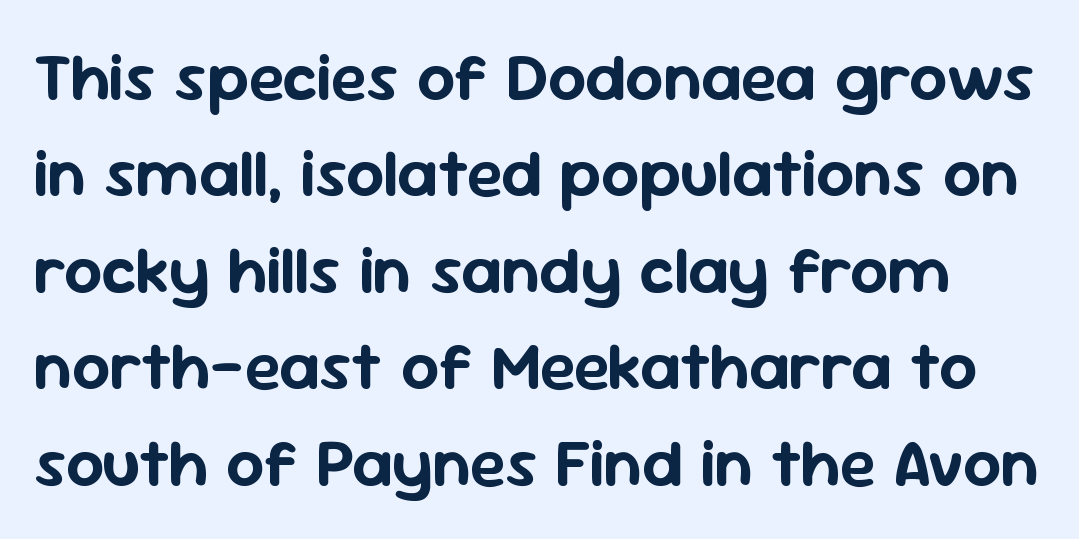
It's the straight-up-and-down kind of type. The face used here is a sans, in the tradition of grotesques and geometrics. The space beneath each line is pristine and unruled. The horizontal fit of the characters is conventional and even. This sample keeps an unexceptional amount of space between lines. Character widths vary here, with narrow letters taking less room than wide ones.
